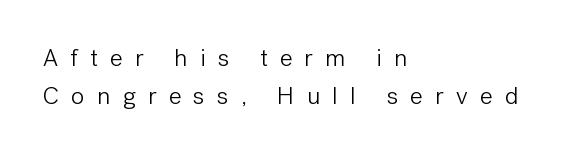
Heft: none added — not bold. The rows are spaced the way most documents space them. A typesetter would call this heavily tracked-out type. Every stem runs plumb, perpendicular to the baseline. Horizontal alignment here is leftward, the default for most running prose.
